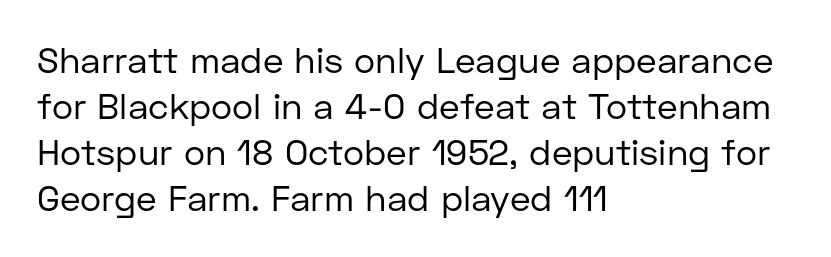
Q: Is the text bold? A: No.
Q: Is the text italic (slanted)? A: No, it is upright.
Q: Is the typeface a serif or a sans-serif typeface? A: Sans-serif.
Q: Is the text underlined? A: No.
Q: How is the paragraph aligned? A: Left-aligned.
Q: Is the spacing between letters normal or unusually wide? A: Normal.
Q: Is the spacing between lines tight, normal or loose? A: Normal.
Q: Width (condensed, normal, or wide)? A: Normal.
Q: Stroke contrast? A: Low.
Q: x-height? A: Medium.
Q: Monospaced? A: No.
